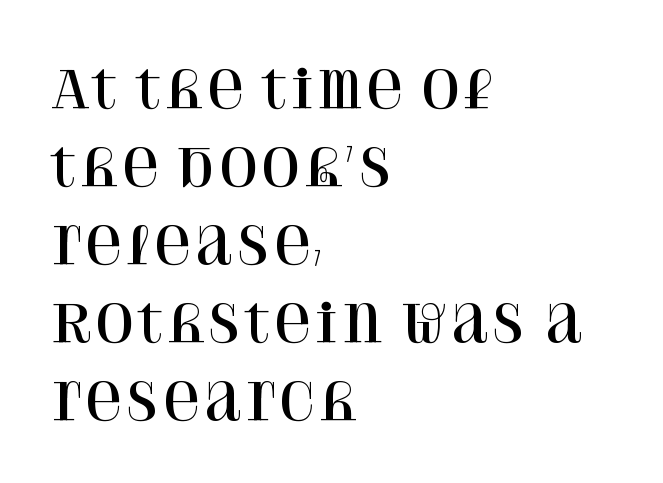
The image shows 51 px serif type, upright; set left-aligned, normal line spacing (1.53x), normal letter spacing, not underlined; high stroke contrast and a large x-height.
